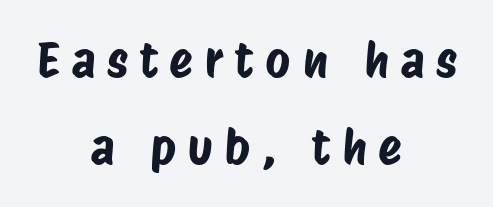
The image shows 48 px condensed sans-serif type; set centered, line spacing 1.82x, unusually wide letter spacing (+0.25 em), not underlined; low stroke contrast and a large x-height.
